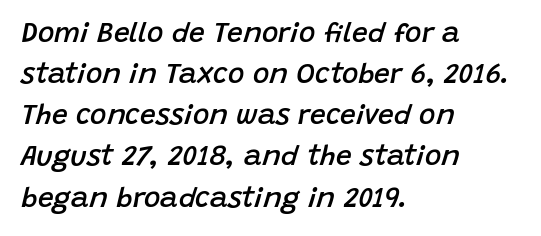
The image shows 28 px semibold type, italic (leaning right); set left-aligned, normal line spacing (1.47x), normal letter spacing, not underlined; low stroke contrast and a large x-height.
